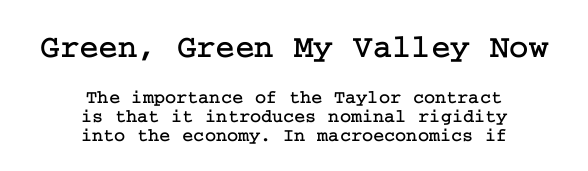
{"serif": "yes", "italic": "no", "width": "normal", "stroke_contrast": "low", "x_height": "medium", "underline": "no", "align": "center", "line_spacing": "tight", "line_spacing_ratio": 1.01, "letter_spacing": "normal", "letter_spacing_em": 0.0, "larger_block": "first", "size_ratio": 1.74, "glyph_px": 33}
